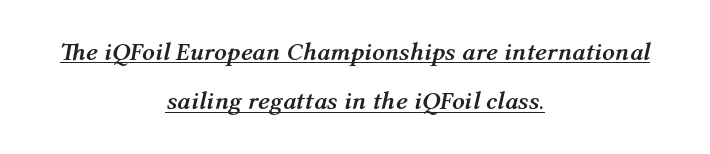
{"italic": "yes", "lean": "right", "slant_degrees": 12, "bold": "yes", "underline": "yes", "align": "center", "line_spacing": "loose", "line_spacing_ratio": 1.98, "letter_spacing": "normal", "letter_spacing_em": 0.0, "glyph_px": 25}
